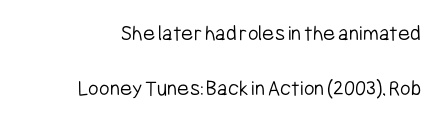
{"italic": "no", "bold": "no", "underline": "no", "line_spacing": "loose", "line_spacing_ratio": 2.4, "letter_spacing": "normal", "letter_spacing_em": 0.0, "glyph_px": 23}
